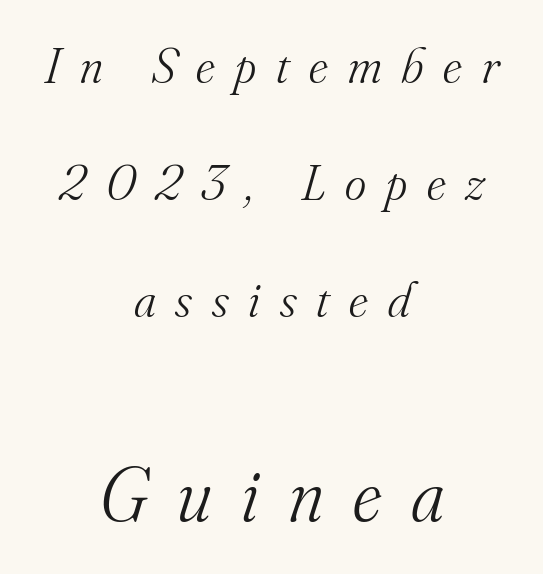
Q: Is the text bold? A: No.
Q: Is the text italic (slanted)? A: Yes, it leans right by about 16 degrees.
Q: Is the typeface a serif or a sans-serif typeface? A: Serif.
Q: Is the text underlined? A: No.
Q: How is the paragraph aligned? A: Centered.
Q: Is the spacing between letters normal or unusually wide? A: Unusually wide.
Q: Is the spacing between lines tight, normal or loose? A: Loose.
Q: Which block of text is set in a larger size, the first (top) or the second (bottom)? A: The second (bottom) one.
Q: Width (condensed, normal, or wide)? A: Normal.
Q: Stroke contrast? A: Medium.
Q: x-height? A: Small.
Q: Monospaced? A: No.
